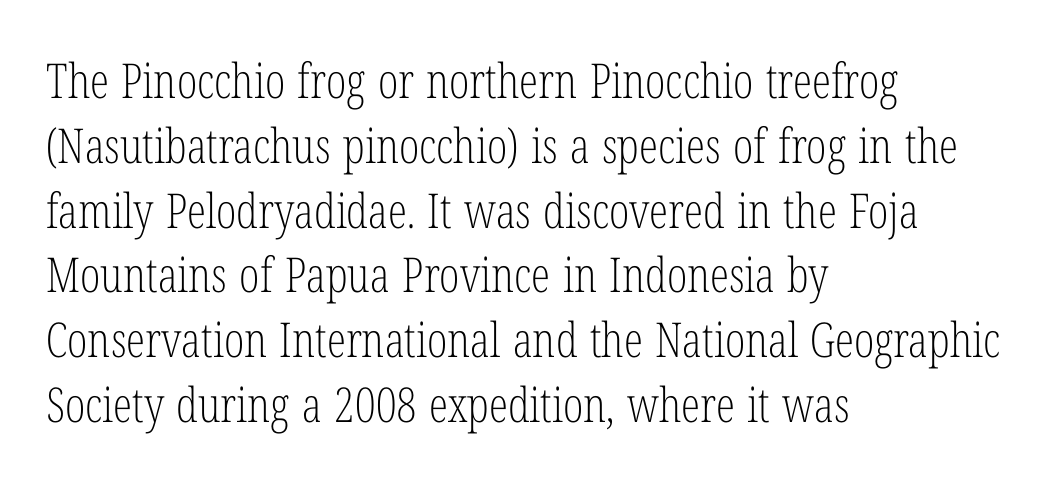
The image shows 48 px light, condensed serif type, upright; set left-aligned, normal line spacing (1.35x), normal letter spacing, not underlined; low stroke contrast and a medium x-height.
